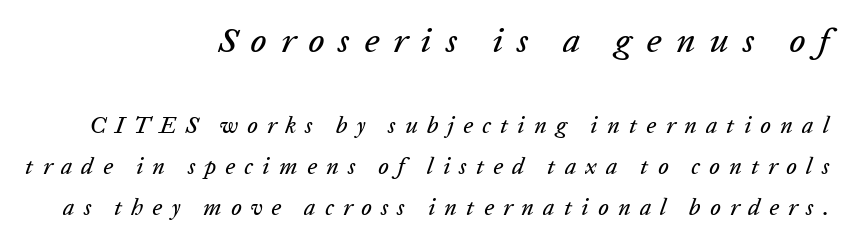
Type size steps down from the first block to the second. Letters rest on an invisible, unmarked baseline. The glyphs look as if they've been sheared to an angle. Note the varied advance widths — an 'i' is clearly narrower than an 'm'. The letters are spread apart with noticeably loose tracking.
